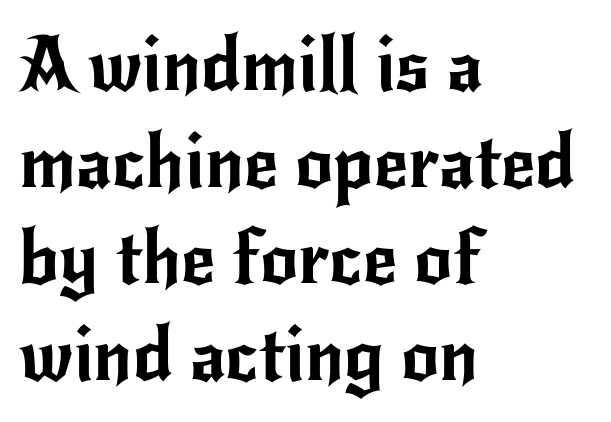
The image shows 75 px sans-serif type, upright; set left-aligned, normal line spacing (1.29x), normal letter spacing, not underlined; low stroke contrast and a small x-height.
